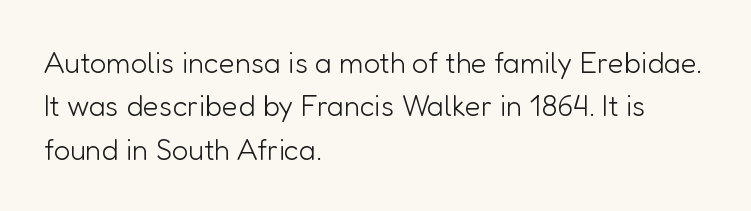
The image shows 29 px light sans-serif type, upright; set left-aligned, normal line spacing (1.5x), normal letter spacing, not underlined; low stroke contrast and a medium x-height.
